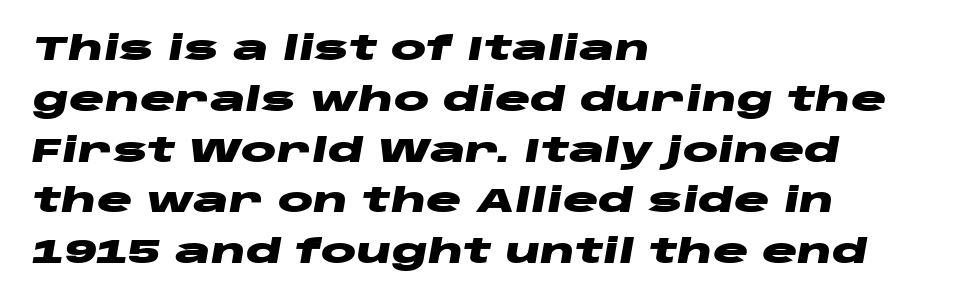
Posture: slanted. Think of a printed novel: that variable character pitch is what you see here. Observe the ordinary spacing: letters are neighbours, not strangers. You'd pick this weight for a headline — it's a proper bold.
